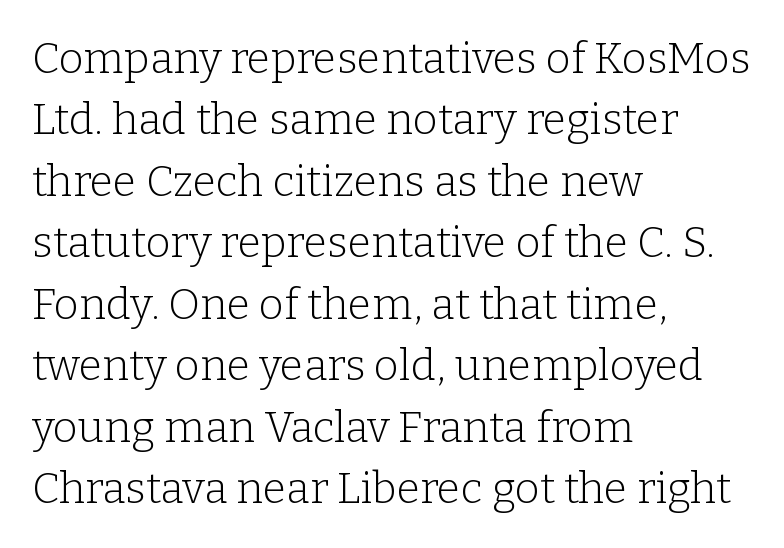
Look at the bottom of the vertical strokes: they flare into serifs here. The words here are not underlined. Words appear dense and cohesive because spacing is normal. Is this a fixed-width face? No — the glyphs have proportional, varying widths. Notice how the passage keeps a crisp vertical edge on the left only.
